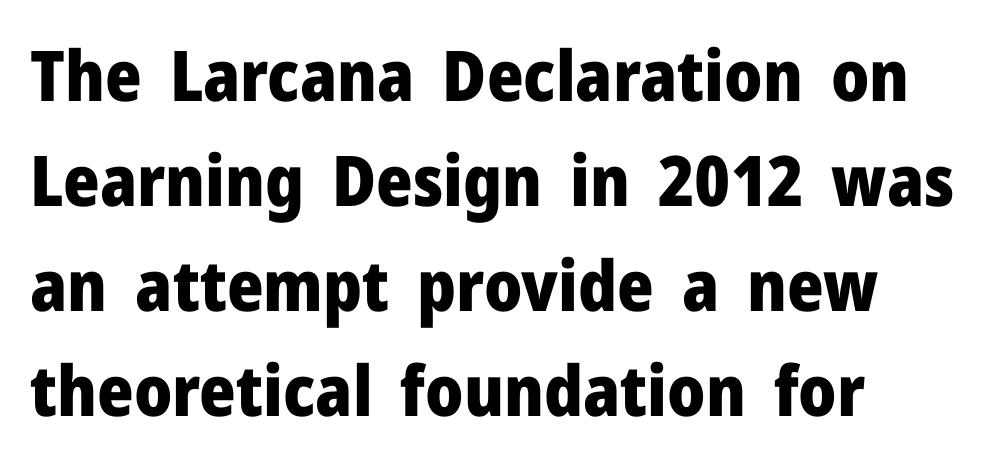
{"serif": "no", "italic": "no", "bold": "yes", "weight": "heavy", "width": "normal", "stroke_contrast": "low", "x_height": "medium", "monospaced": "no", "underline": "no", "line_spacing": "normal", "line_spacing_ratio": 1.5, "letter_spacing": "normal", "letter_spacing_em": 0.0, "glyph_px": 70}
